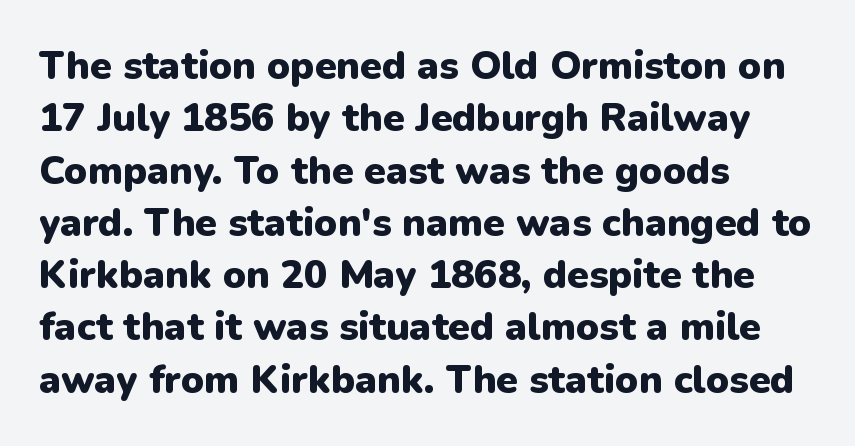
{"serif": "no", "italic": "no", "bold": "yes", "weight": "heavy", "width": "normal", "stroke_contrast": "low", "x_height": "medium", "monospaced": "no", "underline": "no", "align": "left", "line_spacing": "normal", "line_spacing_ratio": 1.34, "letter_spacing": "normal", "letter_spacing_em": 0.0, "glyph_px": 39}
